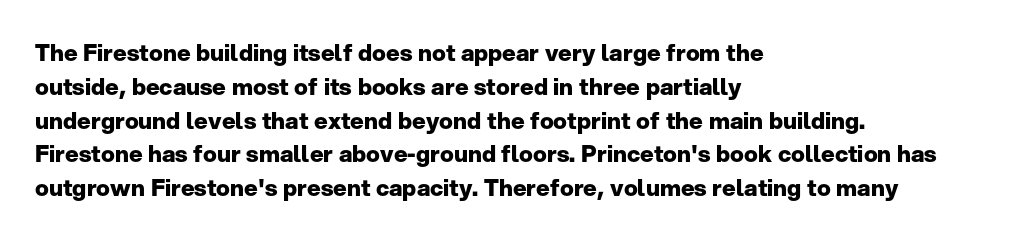
Bold? Absolutely — the strokes are thick and heavy. The setting favours the left margin, as ordinary paragraphs usually do. The font's upright variant was chosen for this text. A bare baseline throughout the passage. Vertical spacing — default.
